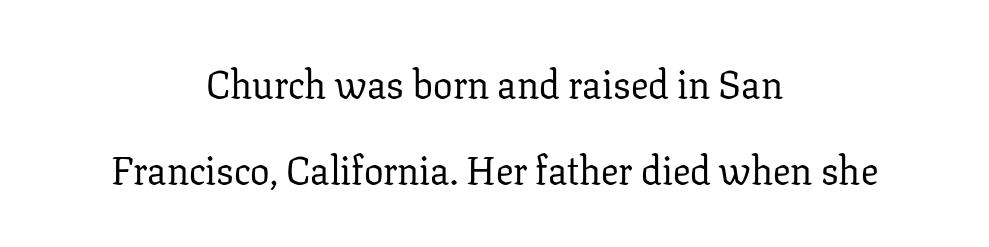
Q: Is the text bold? A: No.
Q: Is the text italic (slanted)? A: No, it is upright.
Q: Is the typeface a serif or a sans-serif typeface? A: Serif.
Q: Is the text underlined? A: No.
Q: How is the paragraph aligned? A: Centered.
Q: Is the spacing between letters normal or unusually wide? A: Normal.
Q: Is the spacing between lines tight, normal or loose? A: Loose.
Q: Width (condensed, normal, or wide)? A: Normal.
Q: Stroke contrast? A: Low.
Q: x-height? A: Medium.
Q: Monospaced? A: No.
